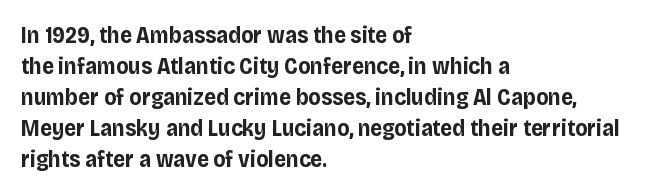
Caption: bold face, heavy strokes. Compared with typical body copy, the letter spacing here is the same. Line starts are locked; line ends wander. The axis of the letterforms is exactly vertical.
